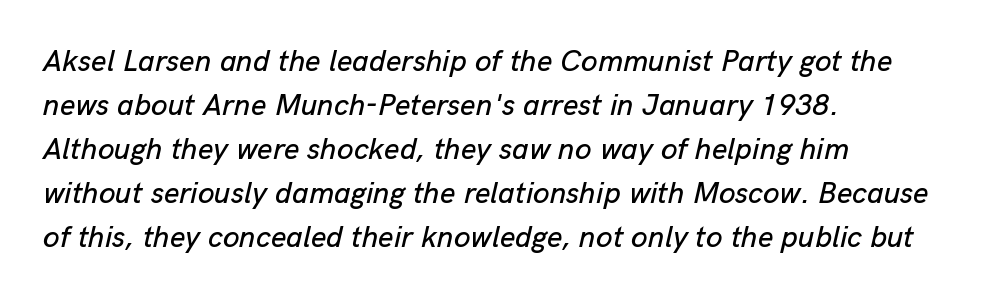
Rows of type keep a routine distance in the vertical direction. Emphasis-style slanted type is in use. Caption: standard tracking, unaltered. This rendering uses left alignment, leaving the right contour irregular.
